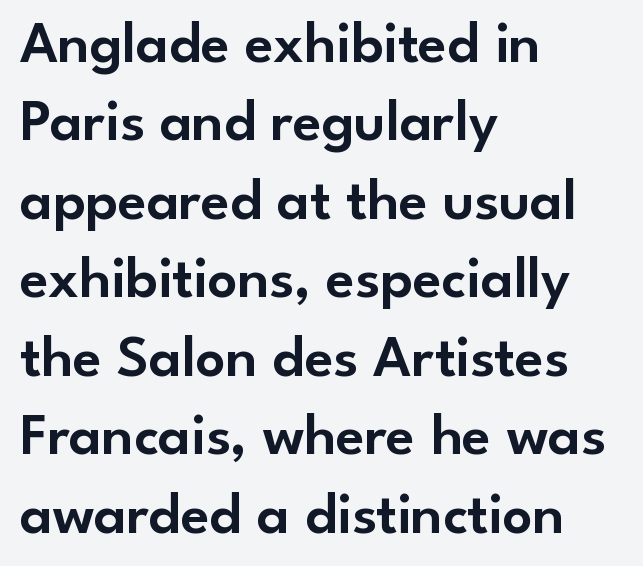
Compared with a centered layout, this one pins lines to the left instead. Letter spacing: default. No feet cap the strokes, marking this as sans-serif type. The foot of each line stays bare and open. Varying glyph widths throughout — classic text-font behaviour. Regarding leading, the lines here are spaced in the standard way.
